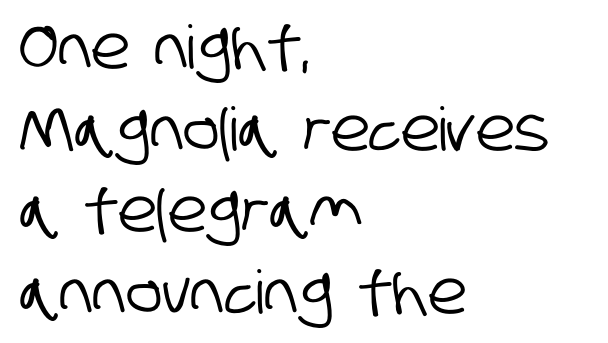
The image shows 60 px condensed sans-serif type; set left-aligned, normal line spacing (1.36x), normal letter spacing, not underlined; low stroke contrast and a large x-height.
